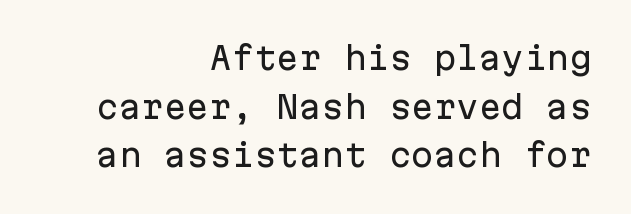
The image shows 30 px sans-serif type, upright, monospaced; set right-aligned, normal line spacing (1.62x), normal letter spacing, not underlined; low stroke contrast and a medium x-height.
